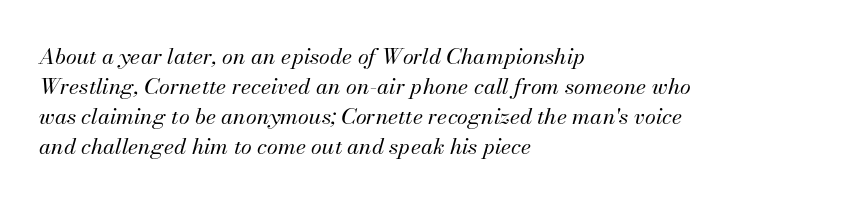
{"italic": "yes", "lean": "right", "slant_degrees": 13, "bold": "no", "underline": "no", "align": "left", "line_spacing": "normal", "line_spacing_ratio": 1.37, "letter_spacing": "normal", "letter_spacing_em": 0.0, "glyph_px": 22}
